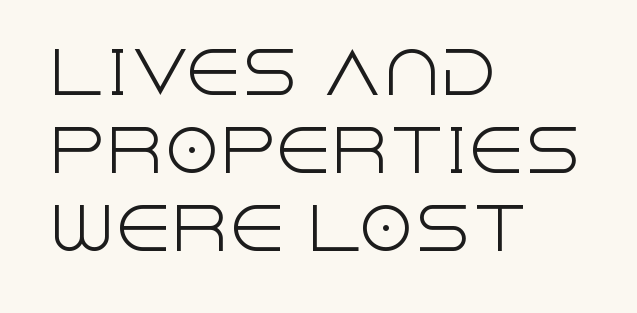
{"serif": "no", "italic": "no", "bold": "no", "weight": "light", "width": "normal", "x_height": "large", "monospaced": "no", "underline": "no", "align": "left", "line_spacing": "normal", "line_spacing_ratio": 1.37, "letter_spacing": "normal", "letter_spacing_em": 0.0, "glyph_px": 57}
